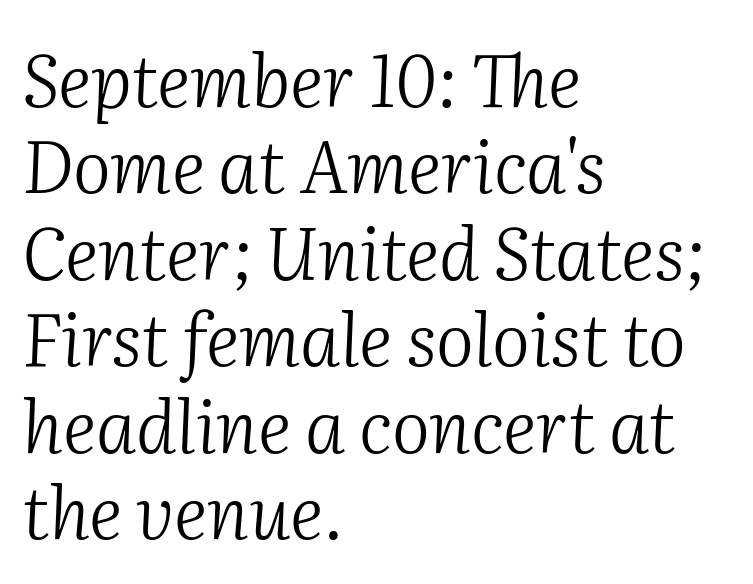
Q: Is the text bold? A: No.
Q: Is the text italic (slanted)? A: Yes, it leans right by about 2 degrees.
Q: Is the typeface a serif or a sans-serif typeface? A: Serif.
Q: Is the text underlined? A: No.
Q: How is the paragraph aligned? A: Left-aligned.
Q: Is the spacing between letters normal or unusually wide? A: Normal.
Q: Width (condensed, normal, or wide)? A: Normal.
Q: Stroke contrast? A: Medium.
Q: x-height? A: Medium.
Q: Monospaced? A: No.
